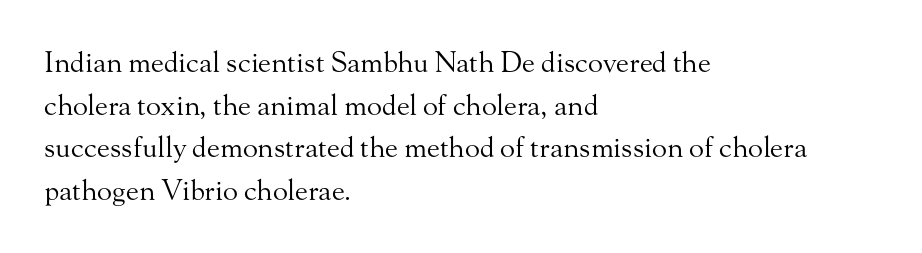
{"serif": "yes", "italic": "no", "bold": "no", "weight": "regular", "width": "normal", "stroke_contrast": "medium", "x_height": "small", "monospaced": "no", "underline": "no", "align": "left", "line_spacing": "normal", "line_spacing_ratio": 1.52, "letter_spacing": "normal", "letter_spacing_em": 0.0, "glyph_px": 28}
